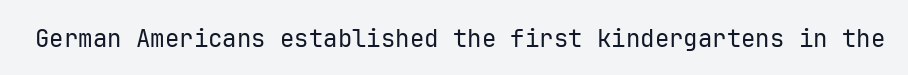
The image shows 24 px text type, upright; set normal letter spacing, not underlined.
